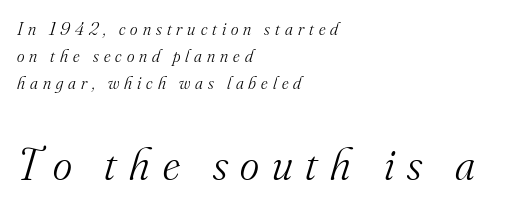
The image shows 46 px light serif type, italic (leaning right); set left-aligned, normal line spacing (1.5x), unusually wide letter spacing (+0.28 em), not underlined; the second (bottom) block is 2.56x larger; medium stroke contrast and a small x-height.
